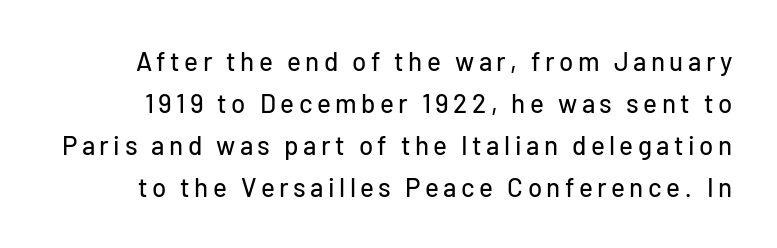
The image shows 26 px text type, upright; set normal line spacing (1.61x), not underlined.
